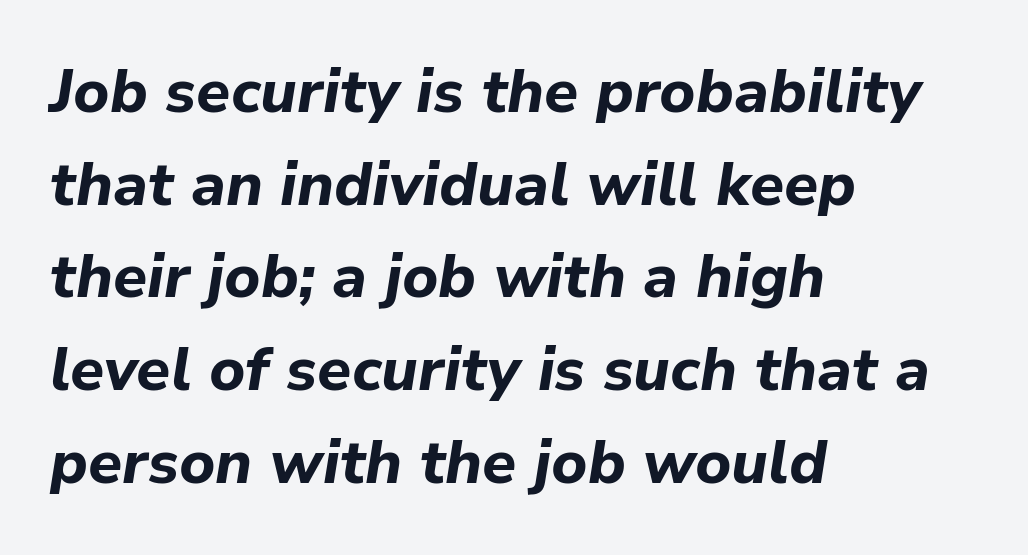
{"italic": "yes", "lean": "right", "slant_degrees": 9, "bold": "yes", "weight": "bold", "width": "normal", "stroke_contrast": "low", "x_height": "medium", "monospaced": "no", "underline": "no", "align": "left", "line_spacing": "normal", "line_spacing_ratio": 1.52, "letter_spacing": "normal", "letter_spacing_em": 0.0, "glyph_px": 61}
